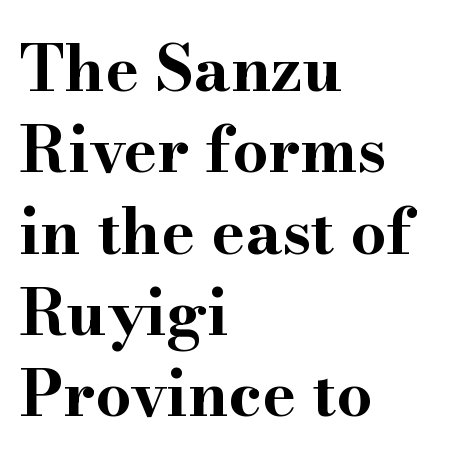
The image shows 64 px bold, wide serif type, upright; set left-aligned, normal line spacing (1.27x), normal letter spacing, not underlined; high stroke contrast and a small x-height.
